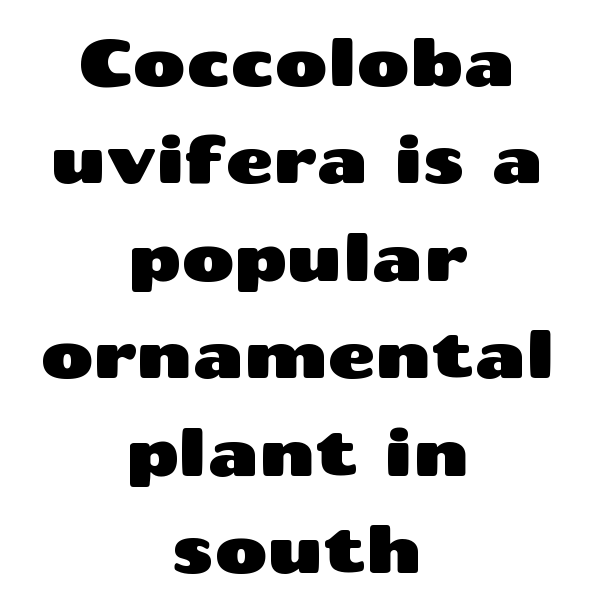
Q: Is the text italic (slanted)? A: No, it is upright.
Q: Is the typeface a serif or a sans-serif typeface? A: Sans-serif.
Q: Is the text underlined? A: No.
Q: How is the paragraph aligned? A: Centered.
Q: Is the spacing between letters normal or unusually wide? A: Normal.
Q: Is the spacing between lines tight, normal or loose? A: Normal.
Q: Width (condensed, normal, or wide)? A: Wide.
Q: Stroke contrast? A: Medium.
Q: x-height? A: Medium.
Q: Monospaced? A: No.
